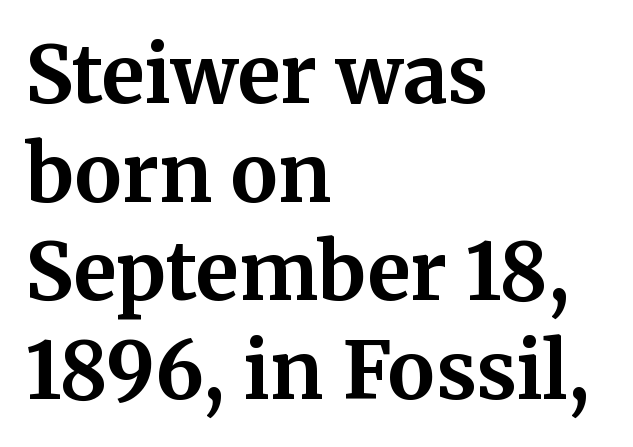
Q: Is the text bold? A: Yes.
Q: Is the text italic (slanted)? A: No, it is upright.
Q: Is the typeface a serif or a sans-serif typeface? A: Serif.
Q: Is the text underlined? A: No.
Q: How is the paragraph aligned? A: Left-aligned.
Q: Is the spacing between letters normal or unusually wide? A: Normal.
Q: Is the spacing between lines tight, normal or loose? A: Normal.
Q: Width (condensed, normal, or wide)? A: Normal.
Q: Stroke contrast? A: Medium.
Q: x-height? A: Medium.
Q: Monospaced? A: No.
